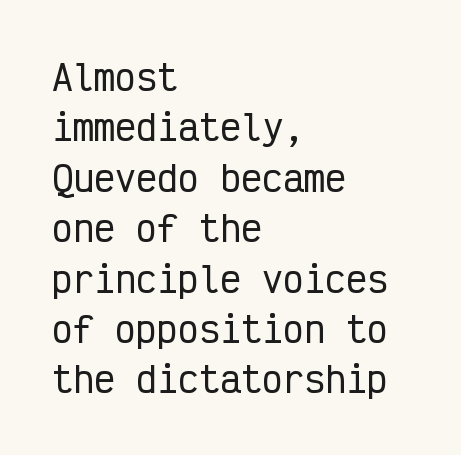
The image shows 35 px condensed sans-serif type, upright, monospaced; set left-aligned, normal line spacing (1.44x), normal letter spacing, not underlined; low stroke contrast and a medium x-height.
